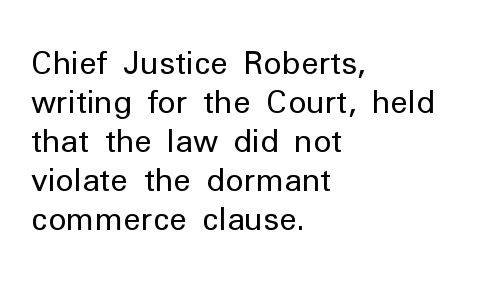
{"serif": "no", "italic": "no", "bold": "no", "weight": "regular", "width": "normal", "stroke_contrast": "low", "x_height": "medium", "monospaced": "no", "underline": "no", "align": "left", "line_spacing": "normal", "line_spacing_ratio": 1.26, "letter_spacing": "normal", "letter_spacing_em": 0.0, "glyph_px": 31}
